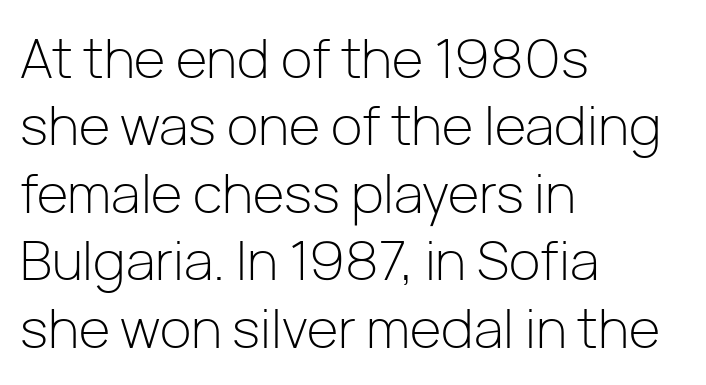
The image shows 54 px light sans-serif type, upright; set left-aligned, normal line spacing (1.25x), normal letter spacing, not underlined; low stroke contrast and a medium x-height.
